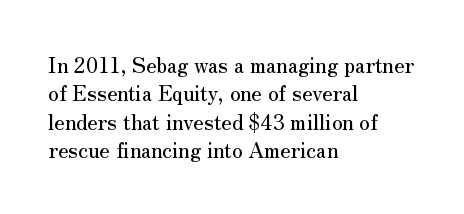
The image shows 21 px text type, upright; set left-aligned, normal line spacing (1.35x), normal letter spacing, not underlined.
